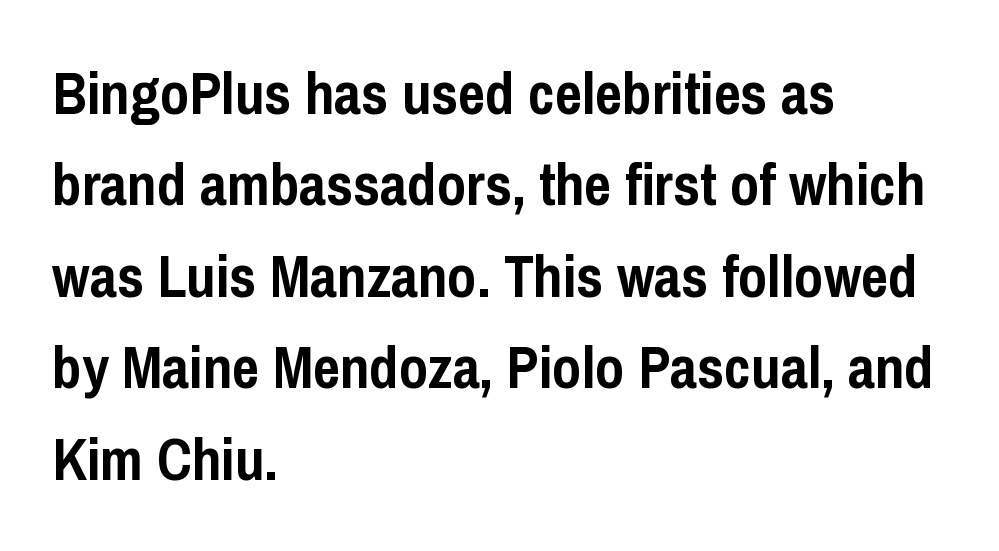
Nope, no serifs anywhere on these letters. These words are printed bold, with thick strokes throughout. The letters advance in unequal steps, a hallmark of proportional type. Type without underlining.
